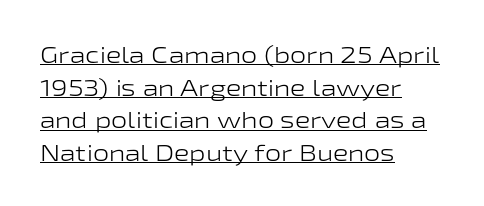
Q: Is the text bold? A: No.
Q: Is the text italic (slanted)? A: No, it is upright.
Q: Is the text underlined? A: Yes.
Q: How is the paragraph aligned? A: Left-aligned.
Q: Is the spacing between letters normal or unusually wide? A: Normal.
Q: Is the spacing between lines tight, normal or loose? A: Normal.
